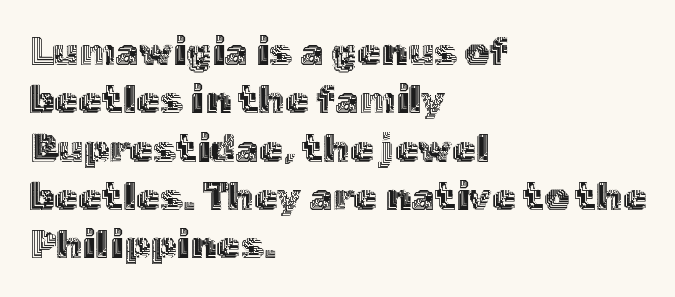
The image shows 39 px text type, upright; set left-aligned, line spacing 1.24x, normal letter spacing, not underlined; a medium x-height.
